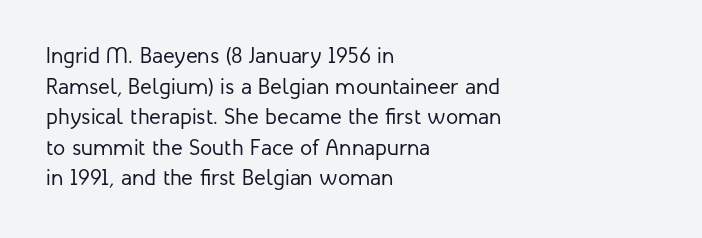
Q: Is the text bold? A: No.
Q: Is the text italic (slanted)? A: No, it is upright.
Q: Is the text underlined? A: No.
Q: How is the paragraph aligned? A: Left-aligned.
Q: Is the spacing between letters normal or unusually wide? A: Normal.
Q: Is the spacing between lines tight, normal or loose? A: Normal.
